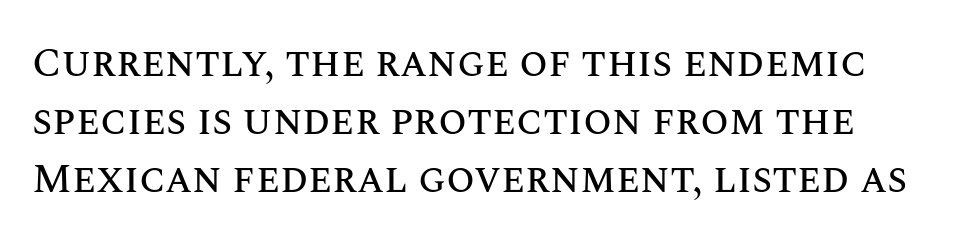
Q: Is the text italic (slanted)? A: No, it is upright.
Q: Is the text underlined? A: No.
Q: Is the spacing between letters normal or unusually wide? A: Normal.
Q: Is the spacing between lines tight, normal or loose? A: Normal.
Q: Width (condensed, normal, or wide)? A: Normal.
Q: Stroke contrast? A: Medium.
Q: x-height? A: Large.
Q: Monospaced? A: No.
